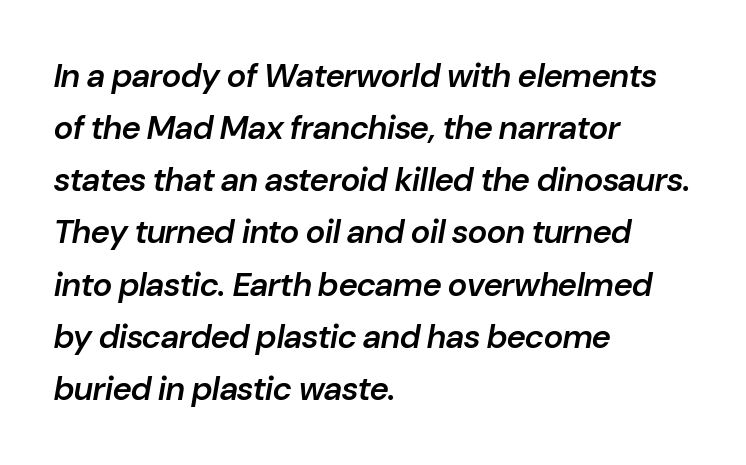
Stems and bowls a touch heavier than normal — semibold. Proportional: the letters do not fall into vertical columns. Check under the words: just untouched page. Leftover space on each line is placed entirely after the last word. Inter-character spacing is left at the font's built-in metrics.
